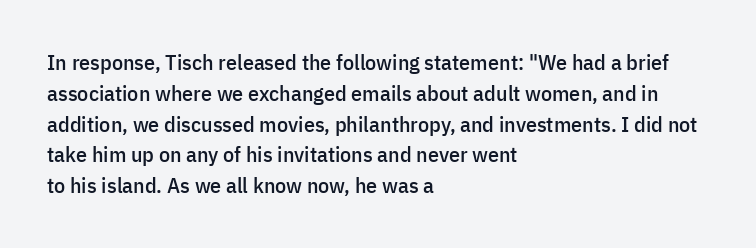
The image shows 22 px text type, upright; set left-aligned, normal line spacing (1.4x), normal letter spacing, not underlined.
